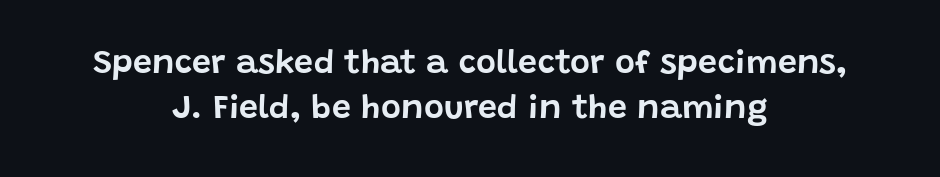
The image shows 34 px sans-serif type, upright; set centered, normal line spacing (1.33x), normal letter spacing, not underlined; low stroke contrast and a large x-height.
